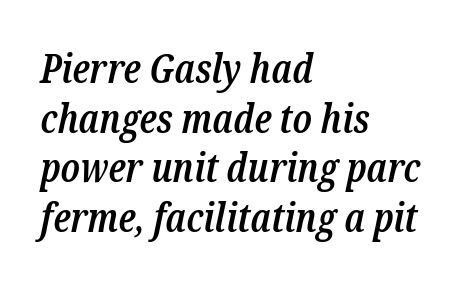
Q: Is the text bold? A: Semi-bold.
Q: Is the text italic (slanted)? A: Yes, it leans right by about 12 degrees.
Q: Is the typeface a serif or a sans-serif typeface? A: Serif.
Q: Is the text underlined? A: No.
Q: How is the paragraph aligned? A: Left-aligned.
Q: Is the spacing between letters normal or unusually wide? A: Normal.
Q: Width (condensed, normal, or wide)? A: Condensed.
Q: Stroke contrast? A: Low.
Q: x-height? A: Medium.
Q: Monospaced? A: No.
